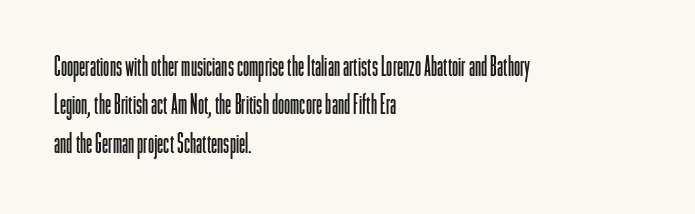
{"serif": "no", "italic": "no", "bold": "no", "weight": "light", "width": "condensed", "stroke_contrast": "low", "x_height": "medium", "monospaced": "no", "underline": "no", "align": "left", "line_spacing": "normal", "line_spacing_ratio": 1.37, "letter_spacing": "normal", "letter_spacing_em": 0.0, "glyph_px": 28}
